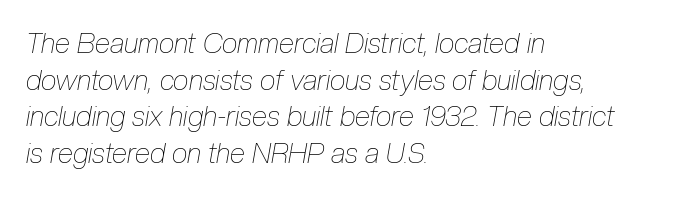
The image shows 28 px thin, condensed type, italic (leaning right); set left-aligned, normal line spacing (1.31x), normal letter spacing, not underlined; low stroke contrast and a medium x-height.
